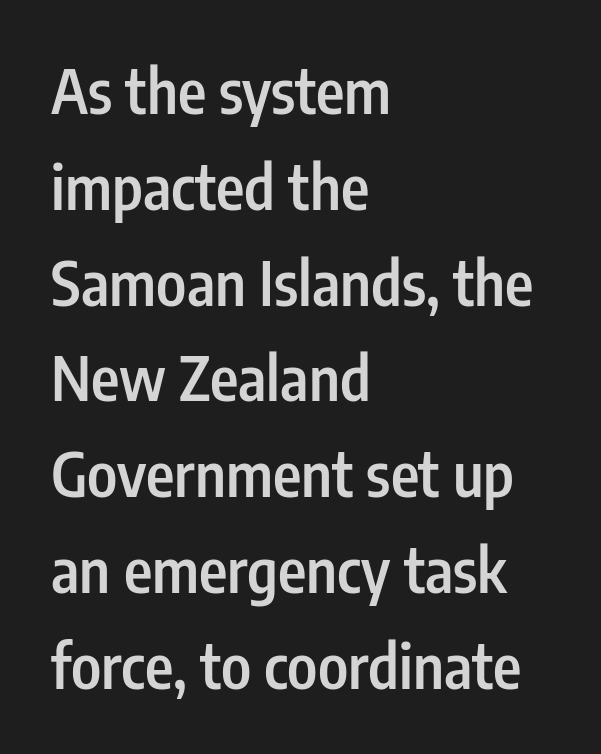
{"serif": "no", "italic": "no", "bold": "semi", "weight": "semibold", "width": "condensed", "stroke_contrast": "low", "x_height": "medium", "monospaced": "no", "underline": "no", "align": "left", "line_spacing": "normal", "line_spacing_ratio": 1.57, "letter_spacing": "normal", "letter_spacing_em": 0.0, "glyph_px": 61}
